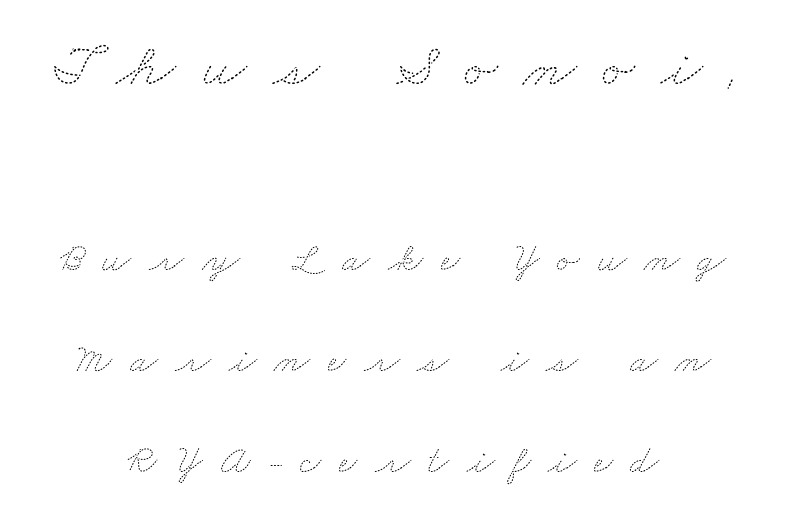
The image shows 61 px thin, wide type; set centered, loose line spacing (2.46x), unusually wide letter spacing (+0.43 em), not underlined; the first (top) block is 1.49x larger; medium stroke contrast and a small x-height.
